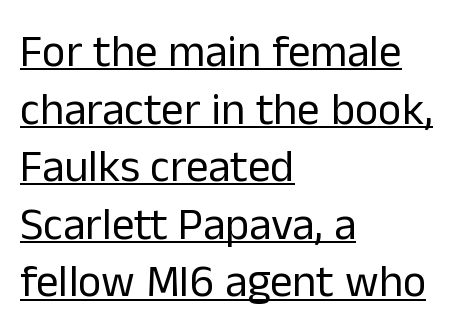
The image shows 45 px regular-weight sans-serif type, upright; set left-aligned, normal line spacing (1.28x), normal letter spacing, underlined; low stroke contrast and a medium x-height.
